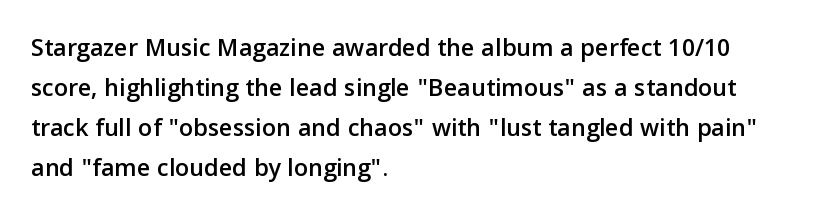
Descender tails drop into unmarked territory. Each word holds together tightly as a unit, with standard inter-letter gaps. Style check: upright. A student would call this left alignment; a typographer would say flush left, rag right. If you measured baseline to baseline, you'd find a middling distance.
